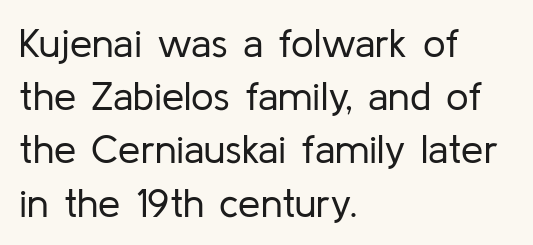
Tracking value appears to be zero — textbook default spacing. Notice how descenders clear the ascenders below comfortably — that's standard leading. The typesetting does not lean heavy: it is not bold. Are there feet on the stems? There aren't — it's a sans.
